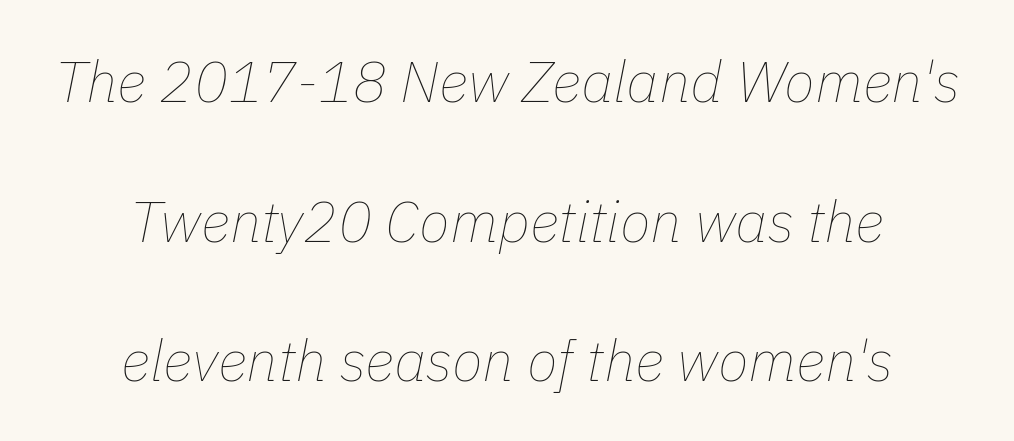
The image shows 57 px thin type, italic (leaning right); set centered, loose line spacing (2.45x), normal letter spacing, not underlined; low stroke contrast and a medium x-height.
